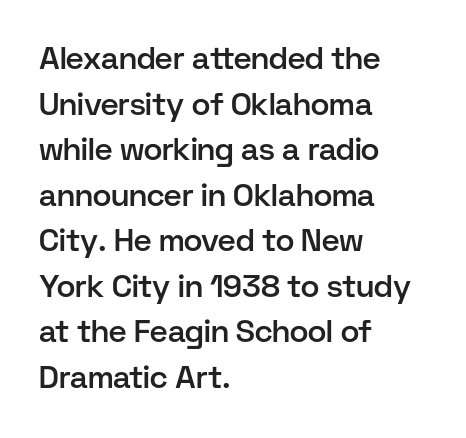
{"serif": "no", "italic": "no", "bold": "semi", "weight": "semibold", "width": "normal", "stroke_contrast": "low", "x_height": "medium", "monospaced": "no", "underline": "no", "align": "left", "line_spacing": "normal", "line_spacing_ratio": 1.47, "letter_spacing": "normal", "letter_spacing_em": 0.0, "glyph_px": 31}
